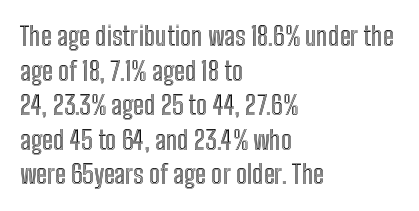
The image shows 26 px text type, upright; set left-aligned, normal line spacing (1.33x), normal letter spacing, not underlined.
